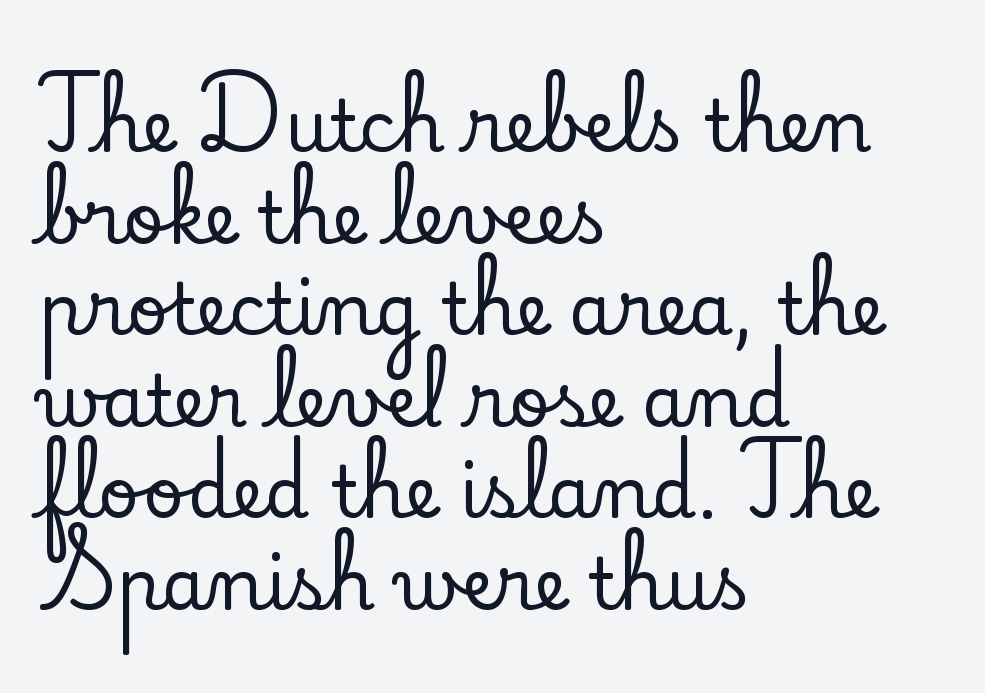
Leading matches the norm, producing a regular column. The rendering shows small feet on the letterforms — a serif design. The rag falls on the right side of this text block. Here the designer chose a conventional face with non-uniform glyph widths. Characters remain perfectly vertical along every line.
